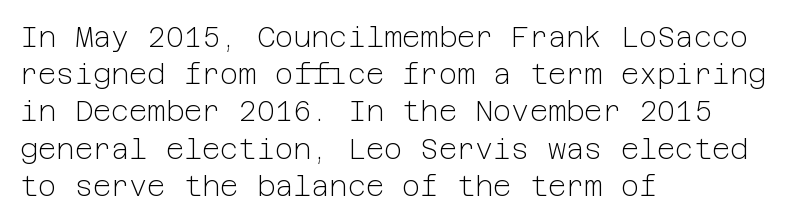
Tracking value appears to be zero — textbook default spacing. Rows of type keep a routine distance in the vertical direction. Letters rest on an invisible, unmarked baseline. Is there any slant? The stems are plumb. The letterforms sit at book weight or below.
